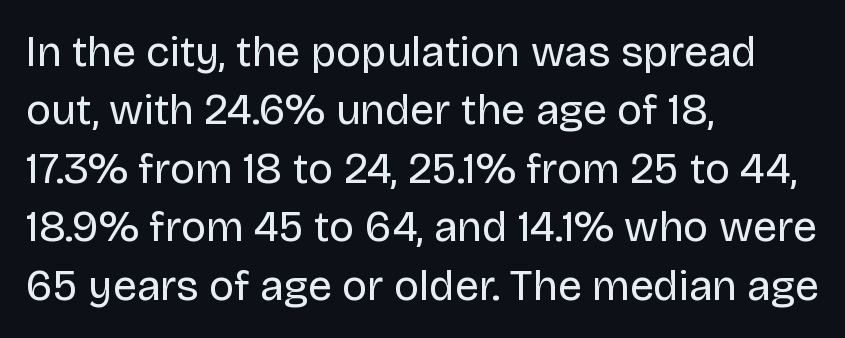
{"serif": "no", "italic": "no", "bold": "no", "weight": "regular", "width": "normal", "stroke_contrast": "low", "x_height": "large", "monospaced": "no", "underline": "no", "align": "left", "line_spacing": "normal", "line_spacing_ratio": 1.36, "letter_spacing": "normal", "letter_spacing_em": 0.0, "glyph_px": 43}
